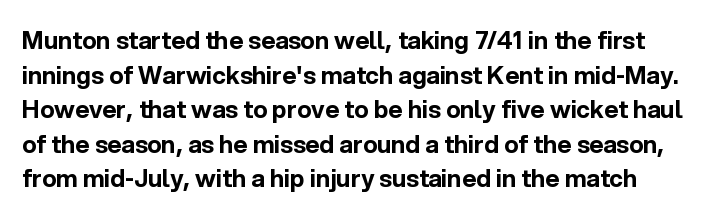
{"italic": "no", "bold": "yes", "underline": "no", "line_spacing": "normal", "line_spacing_ratio": 1.44, "letter_spacing": "normal", "letter_spacing_em": 0.0, "glyph_px": 24}
